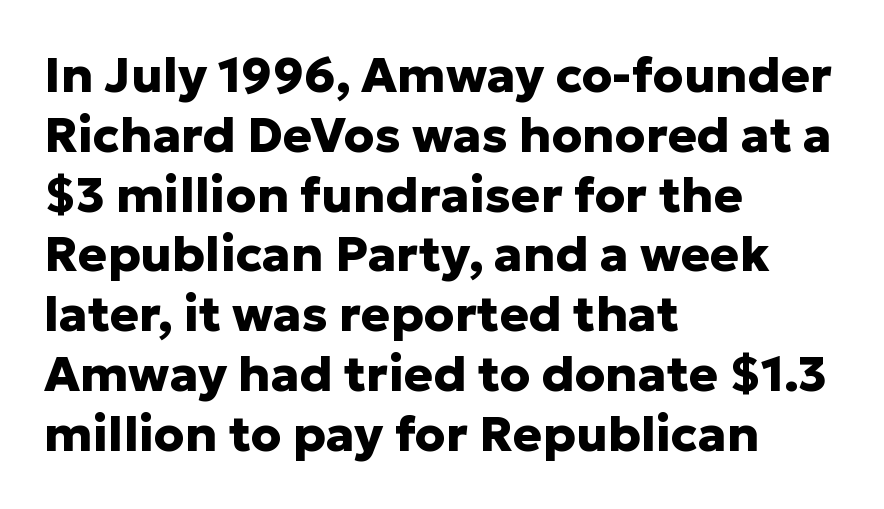
{"serif": "no", "italic": "no", "bold": "yes", "weight": "heavy", "width": "normal", "stroke_contrast": "low", "x_height": "medium", "monospaced": "no", "underline": "no", "align": "left", "line_spacing_ratio": 1.22, "letter_spacing": "normal", "letter_spacing_em": 0.0, "glyph_px": 49}
